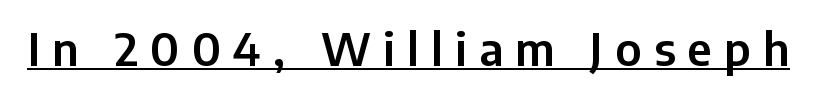
{"serif": "no", "italic": "no", "width": "normal", "stroke_contrast": "low", "x_height": "medium", "monospaced": "no", "underline": "yes", "letter_spacing": "wide", "letter_spacing_em": 0.27, "glyph_px": 45}
